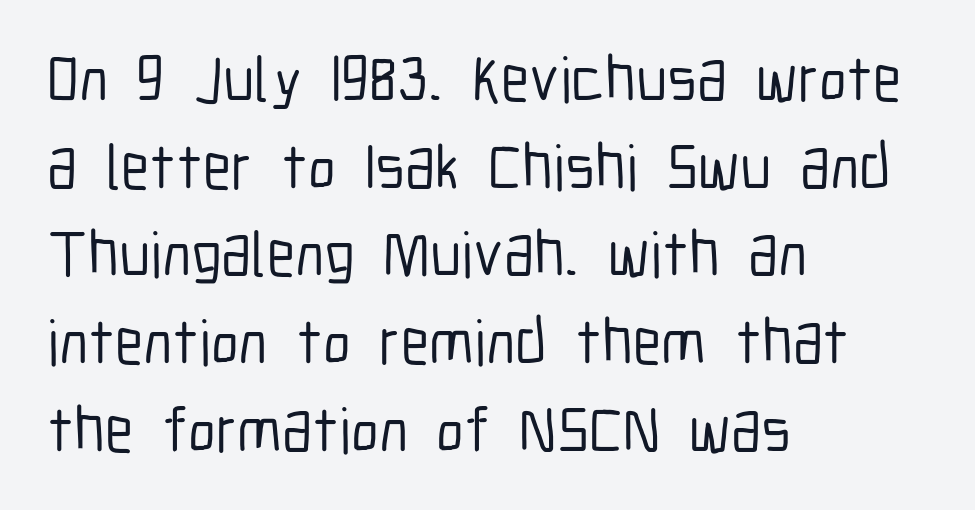
Just letters on the line, the space beneath them empty. Line starts are locked; line ends wander. The rendering keeps characters at their native spacing. Designer's note — italics off, roman on. Unlike a traditional serif, this face leaves its strokes unadorned. Quick note: interline space is typical.
